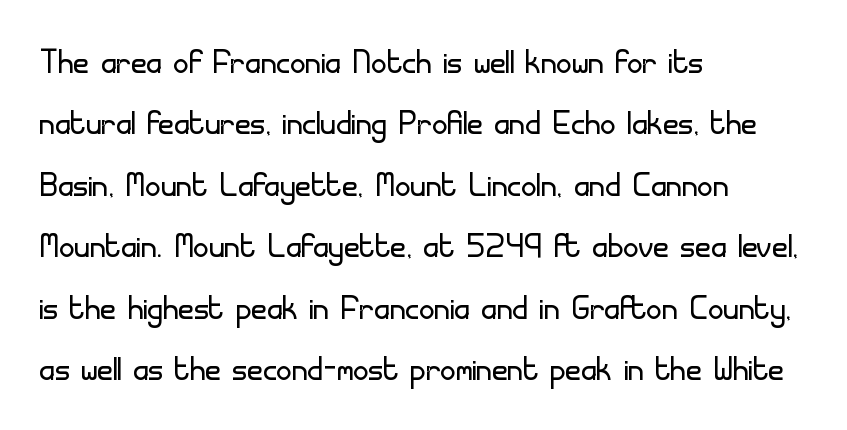
{"serif": "no", "italic": "no", "bold": "no", "weight": "light", "width": "normal", "stroke_contrast": "low", "x_height": "small", "monospaced": "no", "underline": "no", "align": "left", "line_spacing": "normal", "line_spacing_ratio": 1.43, "letter_spacing": "normal", "letter_spacing_em": 0.0, "glyph_px": 43}
